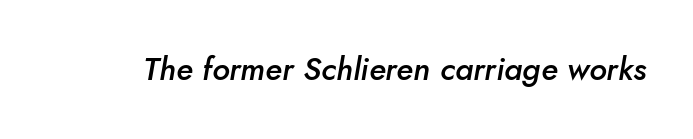
Q: Is the text bold? A: Semi-bold.
Q: Is the text italic (slanted)? A: Yes, it leans right by about 10 degrees.
Q: Is the text underlined? A: No.
Q: Is the spacing between letters normal or unusually wide? A: Normal.
Q: Width (condensed, normal, or wide)? A: Normal.
Q: Stroke contrast? A: Low.
Q: x-height? A: Small.
Q: Monospaced? A: No.
